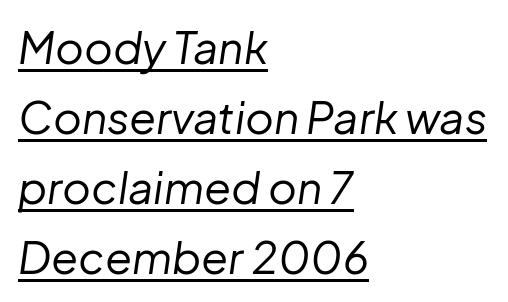
Q: Is the text bold? A: No.
Q: Is the text italic (slanted)? A: Yes, it leans right by about 8 degrees.
Q: Is the text underlined? A: Yes.
Q: How is the paragraph aligned? A: Left-aligned.
Q: Is the spacing between letters normal or unusually wide? A: Normal.
Q: Is the spacing between lines tight, normal or loose? A: Normal.
Q: Width (condensed, normal, or wide)? A: Normal.
Q: Stroke contrast? A: Low.
Q: x-height? A: Medium.
Q: Monospaced? A: No.
